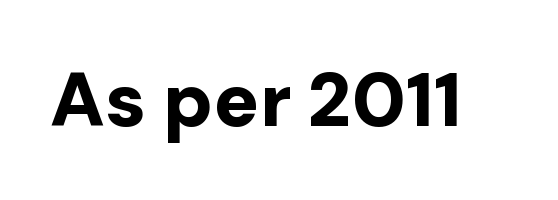
The image shows 76 px bold sans-serif type, upright; set normal letter spacing, not underlined; low stroke contrast and a medium x-height.
